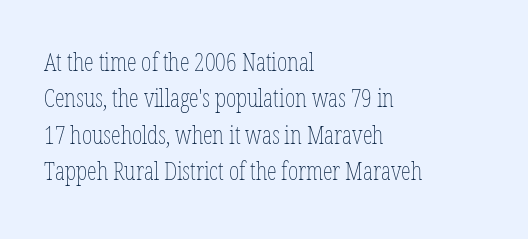
Q: Is the text bold? A: No.
Q: Is the text italic (slanted)? A: No, it is upright.
Q: Is the text underlined? A: No.
Q: How is the paragraph aligned? A: Left-aligned.
Q: Is the spacing between letters normal or unusually wide? A: Normal.
Q: Is the spacing between lines tight, normal or loose? A: Normal.
